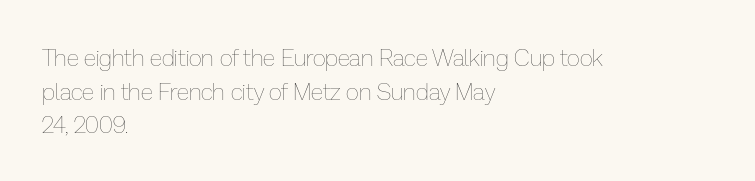
Q: Is the text bold? A: No.
Q: Is the text italic (slanted)? A: No, it is upright.
Q: Is the text underlined? A: No.
Q: How is the paragraph aligned? A: Left-aligned.
Q: Is the spacing between letters normal or unusually wide? A: Normal.
Q: Is the spacing between lines tight, normal or loose? A: Normal.
